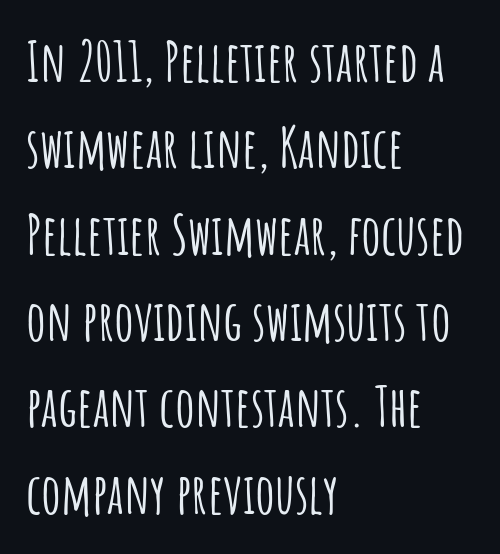
Q: Is the text italic (slanted)? A: No, it is upright.
Q: Is the typeface a serif or a sans-serif typeface? A: Sans-serif.
Q: Is the text underlined? A: No.
Q: How is the paragraph aligned? A: Left-aligned.
Q: Is the spacing between letters normal or unusually wide? A: Normal.
Q: Is the spacing between lines tight, normal or loose? A: Normal.
Q: Width (condensed, normal, or wide)? A: Condensed.
Q: Stroke contrast? A: Low.
Q: x-height? A: Large.
Q: Monospaced? A: No.
